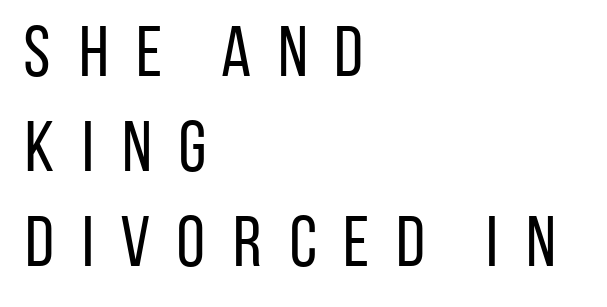
Whoever set this chose a conventional vertical rhythm. The rendering shows plain stroke endings on the letterforms — a sans-serif design. These lines have a slow, spaced-out rhythm from letter to letter. Varying glyph widths throughout — classic text-font behaviour. On a weight scale, this lands at 450 or below. This sample uses an upright cut, with every glyph sitting square on the baseline.
